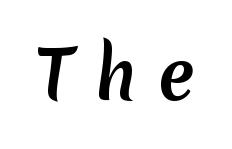
The image shows 68 px semibold sans-serif type; set unusually wide letter spacing (+0.31 em), not underlined; low stroke contrast and a medium x-height.
